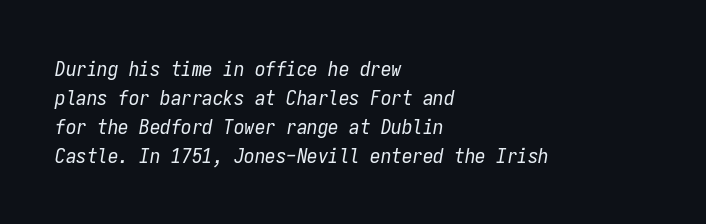
Q: Is the text bold? A: No.
Q: Is the text italic (slanted)? A: Yes, it leans right by about 9 degrees.
Q: Is the text underlined? A: No.
Q: How is the paragraph aligned? A: Left-aligned.
Q: Is the spacing between letters normal or unusually wide? A: Normal.
Q: Is the spacing between lines tight, normal or loose? A: Normal.
